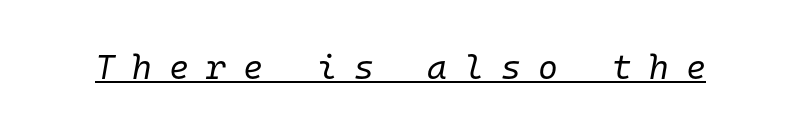
Q: Is the text bold? A: No.
Q: Is the text italic (slanted)? A: Yes, it leans right by about 10 degrees.
Q: Is the text underlined? A: Yes.
Q: Is the spacing between letters normal or unusually wide? A: Unusually wide.
Q: Width (condensed, normal, or wide)? A: Normal.
Q: Stroke contrast? A: Low.
Q: x-height? A: Medium.
Q: Monospaced? A: Yes.
